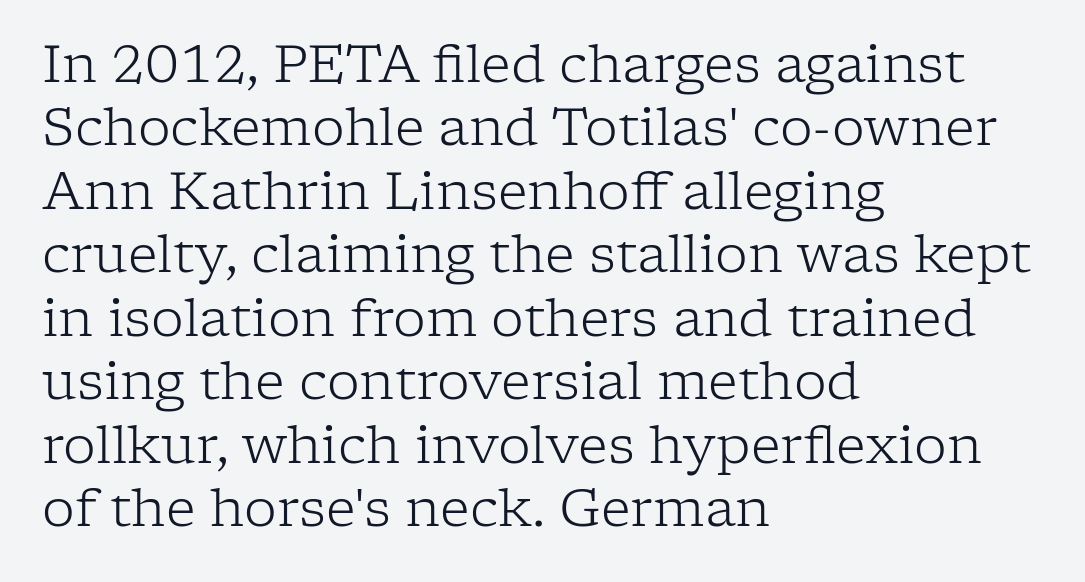
Q: Is the text bold? A: No.
Q: Is the text italic (slanted)? A: No, it is upright.
Q: Is the typeface a serif or a sans-serif typeface? A: Serif.
Q: Is the text underlined? A: No.
Q: How is the paragraph aligned? A: Left-aligned.
Q: Is the spacing between letters normal or unusually wide? A: Normal.
Q: Width (condensed, normal, or wide)? A: Normal.
Q: Stroke contrast? A: Low.
Q: x-height? A: Medium.
Q: Monospaced? A: No.
